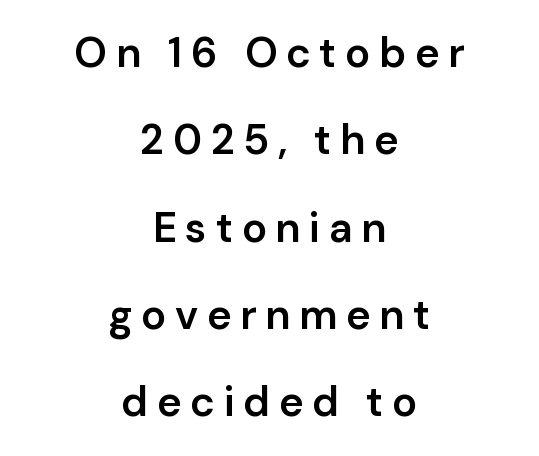
{"serif": "no", "italic": "no", "bold": "semi", "weight": "semibold", "width": "normal", "stroke_contrast": "low", "x_height": "medium", "monospaced": "no", "underline": "no", "align": "center", "line_spacing": "loose", "line_spacing_ratio": 2.08, "letter_spacing": "wide", "letter_spacing_em": 0.2, "glyph_px": 42}
